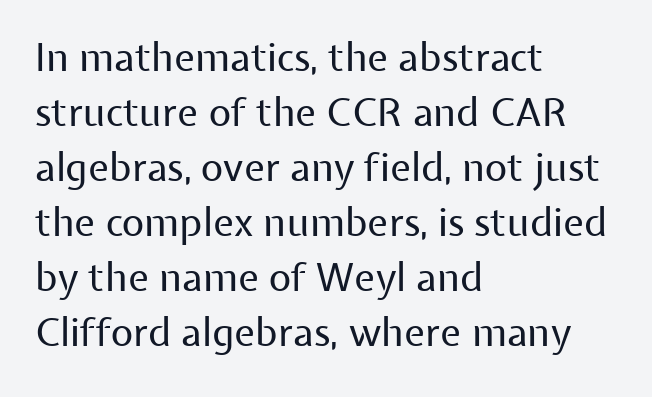
{"serif": "no", "italic": "no", "bold": "no", "weight": "regular", "width": "normal", "stroke_contrast": "low", "x_height": "medium", "monospaced": "no", "underline": "no", "align": "left", "line_spacing": "normal", "line_spacing_ratio": 1.41, "letter_spacing": "normal", "letter_spacing_em": 0.0, "glyph_px": 39}
